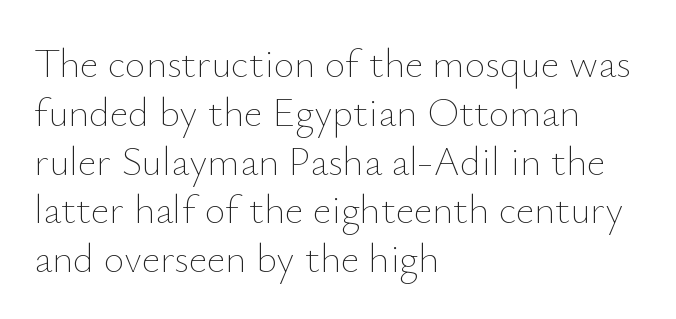
Q: Is the text bold? A: No.
Q: Is the text italic (slanted)? A: No, it is upright.
Q: Is the text underlined? A: No.
Q: How is the paragraph aligned? A: Left-aligned.
Q: Is the spacing between letters normal or unusually wide? A: Normal.
Q: Width (condensed, normal, or wide)? A: Normal.
Q: Stroke contrast? A: Low.
Q: x-height? A: Small.
Q: Monospaced? A: No.
